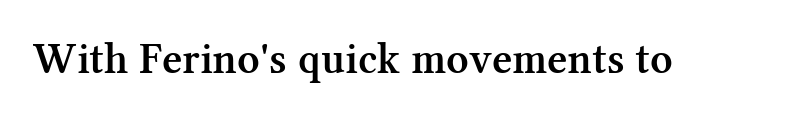
Q: Is the text bold? A: Semi-bold.
Q: Is the text italic (slanted)? A: No, it is upright.
Q: Is the typeface a serif or a sans-serif typeface? A: Serif.
Q: Is the text underlined? A: No.
Q: Is the spacing between letters normal or unusually wide? A: Normal.
Q: Width (condensed, normal, or wide)? A: Normal.
Q: Stroke contrast? A: Medium.
Q: x-height? A: Medium.
Q: Monospaced? A: No.
